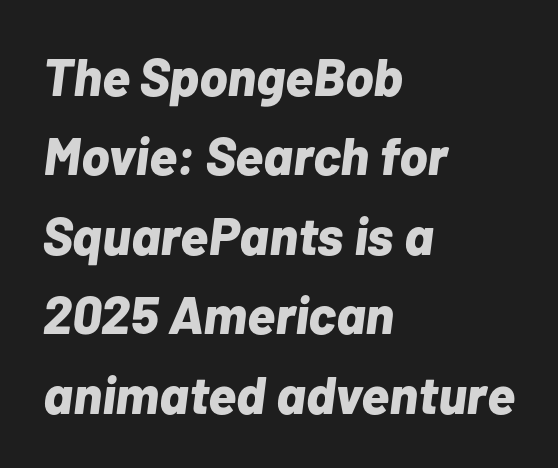
{"italic": "yes", "lean": "right", "slant_degrees": 7, "bold": "yes", "weight": "bold", "width": "normal", "stroke_contrast": "low", "x_height": "medium", "monospaced": "no", "underline": "no", "align": "left", "line_spacing": "normal", "line_spacing_ratio": 1.5, "letter_spacing": "normal", "letter_spacing_em": 0.0, "glyph_px": 53}
